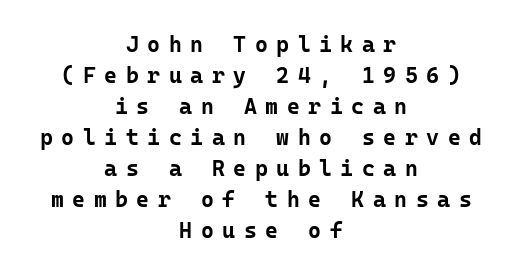
The image shows 22 px bold type, upright; set centered, normal line spacing (1.41x), unusually wide letter spacing (+0.39 em), not underlined.
